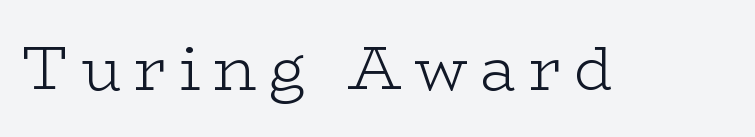
The image shows 61 px light, wide serif type, upright; set unusually wide letter spacing (+0.21 em), not underlined; low stroke contrast and a medium x-height.
